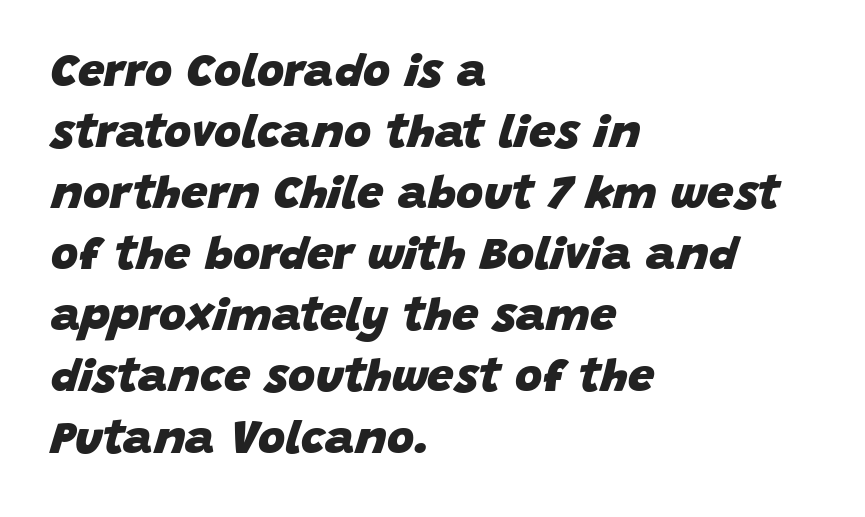
Q: Is the text bold? A: Yes.
Q: Is the text italic (slanted)? A: Yes, it leans right by about 15 degrees.
Q: Is the text underlined? A: No.
Q: How is the paragraph aligned? A: Left-aligned.
Q: Is the spacing between letters normal or unusually wide? A: Normal.
Q: Is the spacing between lines tight, normal or loose? A: Normal.
Q: Width (condensed, normal, or wide)? A: Normal.
Q: Stroke contrast? A: Low.
Q: x-height? A: Large.
Q: Monospaced? A: No.
